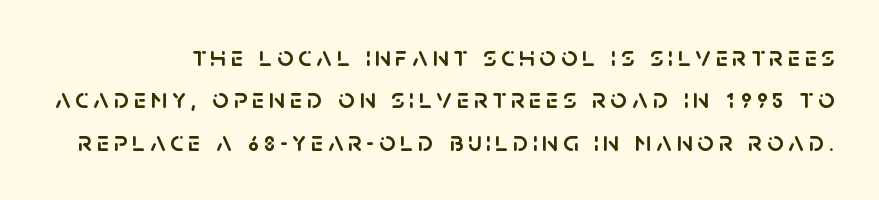
Is this a sans? Yes — the strokes have no serifs. Here the designer chose a conventional face with non-uniform glyph widths. The font's upright variant was chosen for this text. The rendering uses a moderate line-height, typical for paragraphs. Underlining? Definitely not there.
